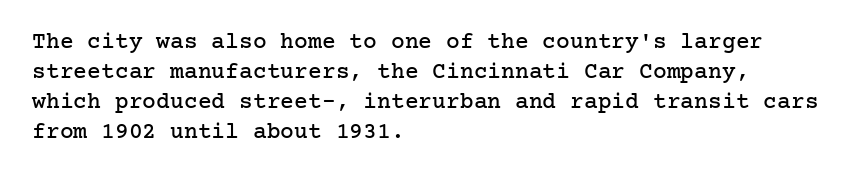
The ragged edge is on the right, which tells us the setting is flush left. What's the leading like? Ordinary, nothing unusual. Posture: straight, roman, zero tilt. The face used here is rendered with its standard letterfit. Letters rest on an invisible, unmarked baseline.
